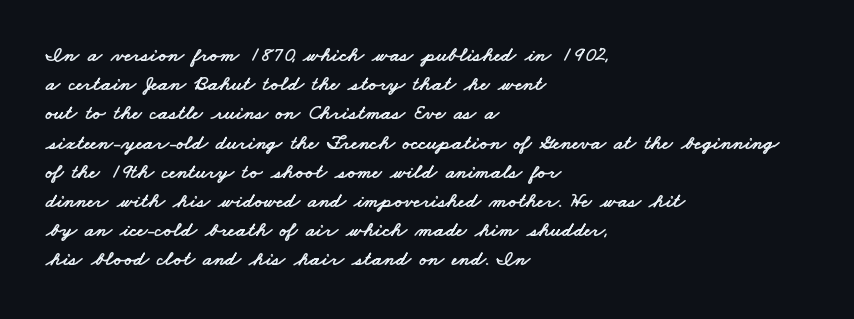
{"underline": "no", "align": "left", "line_spacing": "normal", "line_spacing_ratio": 1.39, "letter_spacing": "normal", "letter_spacing_em": 0.0, "glyph_px": 21}
